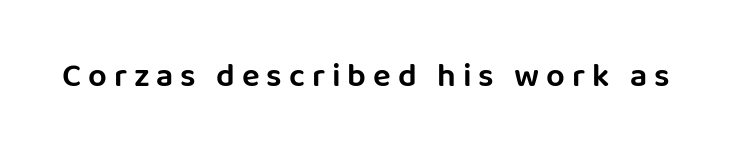
{"serif": "no", "italic": "no", "width": "normal", "stroke_contrast": "low", "x_height": "large", "monospaced": "no", "underline": "no", "letter_spacing": "wide", "letter_spacing_em": 0.21, "glyph_px": 33}
